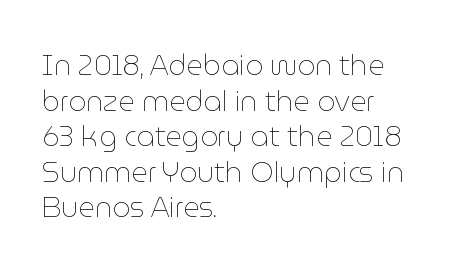
{"italic": "no", "bold": "no", "weight": "thin", "width": "normal", "stroke_contrast": "low", "x_height": "medium", "monospaced": "no", "underline": "no", "align": "left", "line_spacing": "normal", "line_spacing_ratio": 1.27, "letter_spacing": "normal", "letter_spacing_em": 0.0, "glyph_px": 28}
